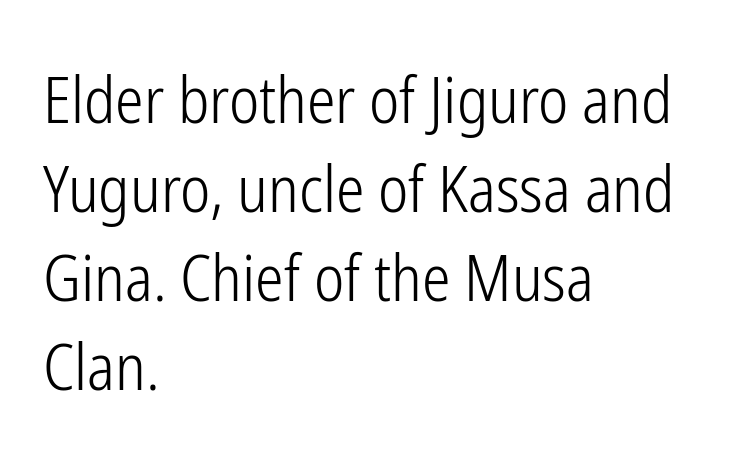
The image shows 64 px light, condensed sans-serif type, upright; set left-aligned, normal line spacing (1.39x), normal letter spacing, not underlined; low stroke contrast and a medium x-height.
